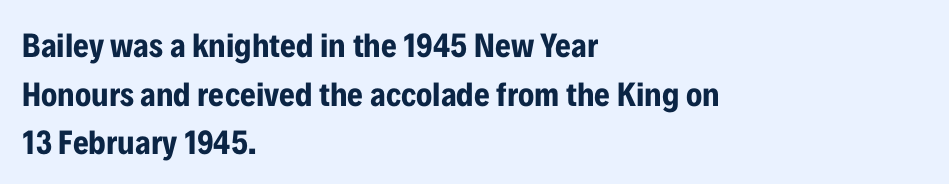
The type family on display is of the sans-serif kind. All the whitespace from short lines collects on the right. Set as a true bold cut, around the 700 mark. The passage shown is typed in a proportional face where columns would drift.
